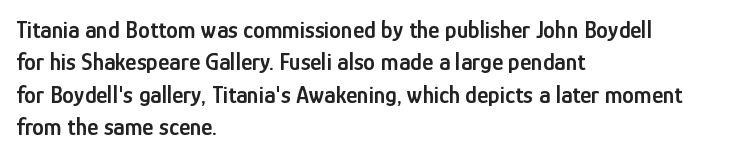
The image shows 24 px text type, upright; set left-aligned, normal line spacing (1.35x), normal letter spacing, not underlined.
